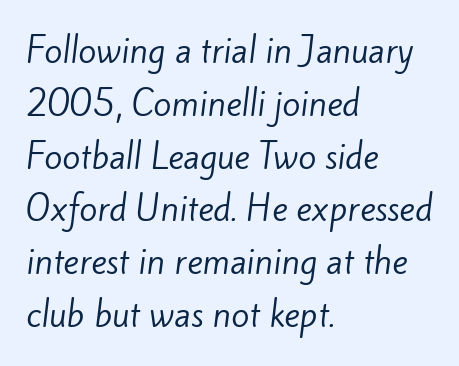
Q: Is the text bold? A: No.
Q: Is the typeface a serif or a sans-serif typeface? A: Sans-serif.
Q: Is the text underlined? A: No.
Q: How is the paragraph aligned? A: Left-aligned.
Q: Is the spacing between letters normal or unusually wide? A: Normal.
Q: Is the spacing between lines tight, normal or loose? A: Normal.
Q: Width (condensed, normal, or wide)? A: Normal.
Q: Stroke contrast? A: Low.
Q: x-height? A: Small.
Q: Monospaced? A: No.
